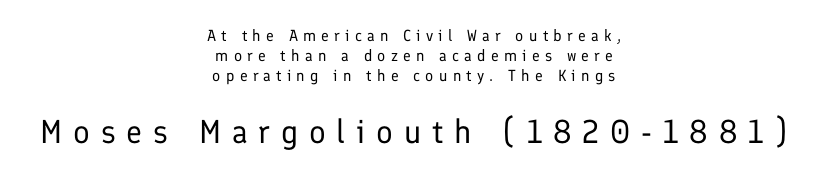
Small over large — that's the arrangement of the two blocks here. The typesetter chose a symmetrical, centered arrangement here. Each letter keeps its own natural width here, so spacing adapts to shape. Plain, unruled lines of type.
